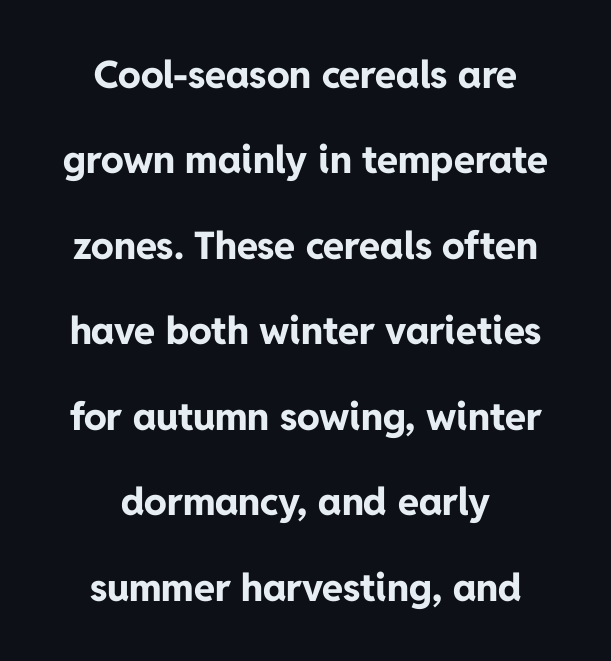
The words here are not underlined. Caption: standard tracking, unaltered. Widely set lines give the paragraph a tall, airy silhouette. Typographically, this falls in the sans-serif category.
